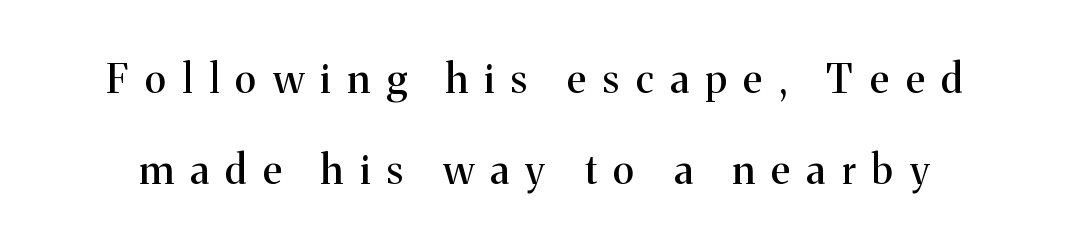
The image shows 40 px serif type, upright; set loose line spacing (2.27x), unusually wide letter spacing (+0.42 em), not underlined; medium stroke contrast and a medium x-height.
